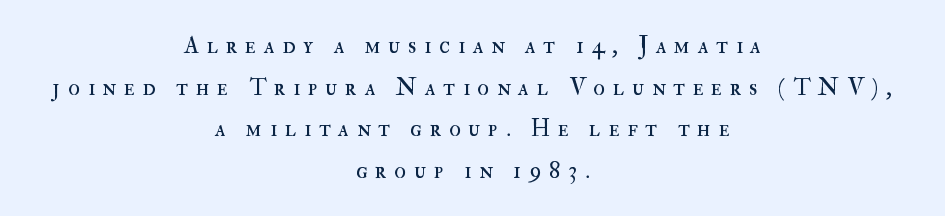
Weight: in the light-to-regular range. A clean baseline with only descenders dipping below it. The type is letterspaced generously, with wide tracking. The type sits square on the baseline with zero lean.
